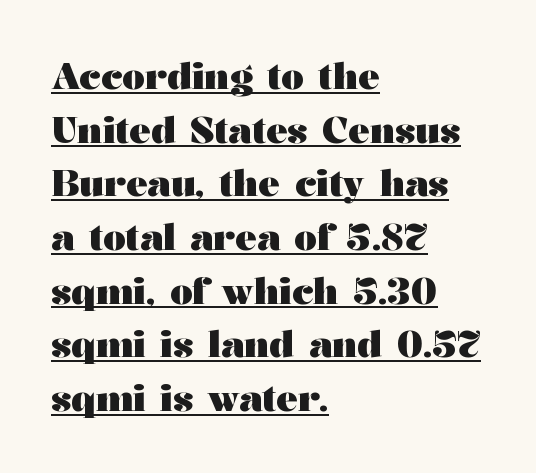
The image shows 36 px heavy, wide serif type, upright; set left-aligned, normal line spacing (1.49x), normal letter spacing, underlined; medium stroke contrast and a medium x-height.
